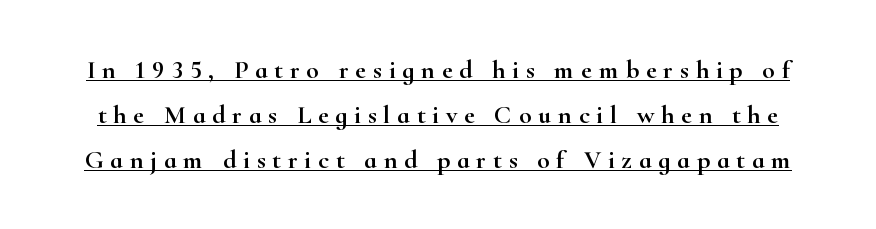
The image shows 26 px text type, upright; set line spacing 1.73x, unusually wide letter spacing (+0.26 em), underlined.
